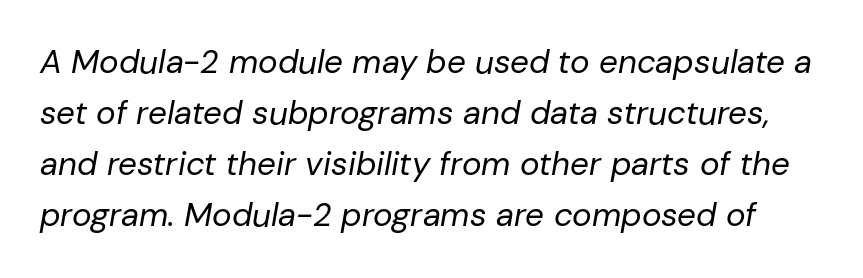
Beneath every word, the page is bare. Vertical spacing — default. The passage shown leans; its letterforms are oblique. Note the varied advance widths — an 'i' is clearly narrower than an 'm'. The face used here is rendered with its standard letterfit.
